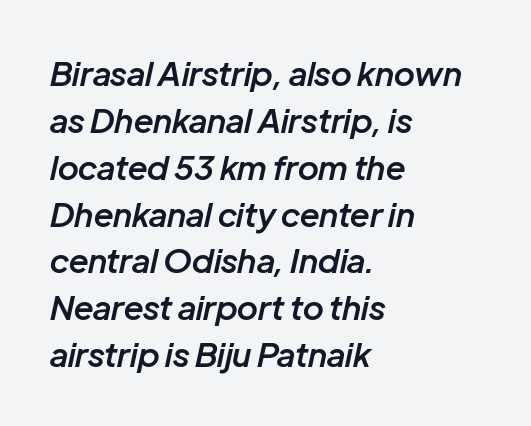
The image shows 33 px semibold type, italic (leaning right); set left-aligned, normal line spacing (1.42x), normal letter spacing, not underlined; low stroke contrast and a medium x-height.
